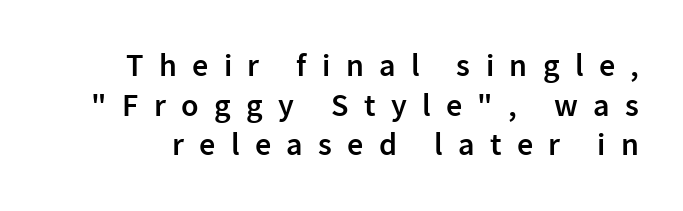
The image shows 32 px semibold sans-serif type, upright; set line spacing 1.24x, unusually wide letter spacing (+0.48 em), not underlined; low stroke contrast and a medium x-height.
